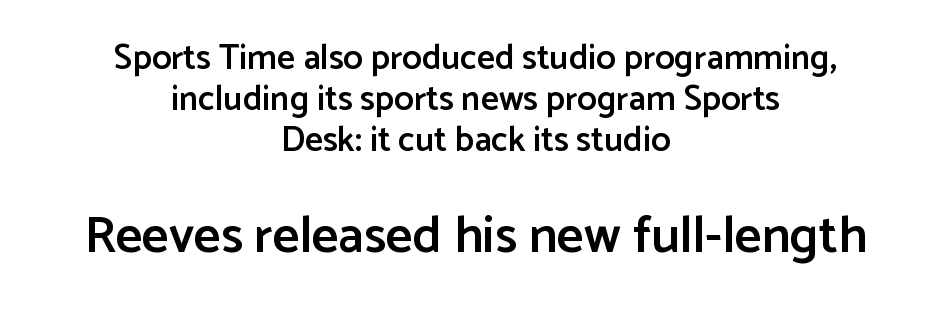
The face used here is proportionally spaced, like ordinary book or web type. Regarding serifs, this sample does without them. The letters stand straight up with perfectly vertical stems. Every row of glyphs is offset so its center matches the block's center. Check the space under the baseline: it is left empty.
